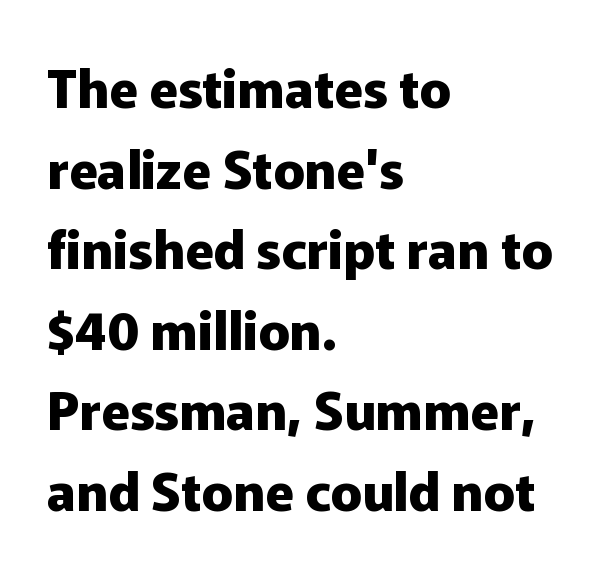
{"serif": "no", "italic": "no", "bold": "yes", "weight": "heavy", "width": "normal", "stroke_contrast": "low", "x_height": "medium", "monospaced": "no", "underline": "no", "align": "left", "line_spacing": "normal", "line_spacing_ratio": 1.55, "letter_spacing": "normal", "letter_spacing_em": 0.0, "glyph_px": 52}
